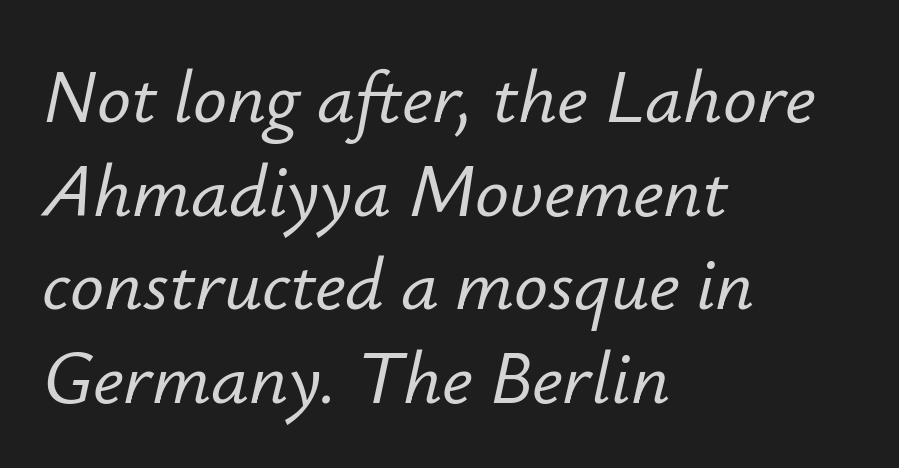
Q: Is the text italic (slanted)? A: Yes, it leans right by about 12 degrees.
Q: Is the text underlined? A: No.
Q: How is the paragraph aligned? A: Left-aligned.
Q: Is the spacing between letters normal or unusually wide? A: Normal.
Q: Is the spacing between lines tight, normal or loose? A: Normal.
Q: Width (condensed, normal, or wide)? A: Normal.
Q: Stroke contrast? A: Low.
Q: x-height? A: Small.
Q: Monospaced? A: No.
